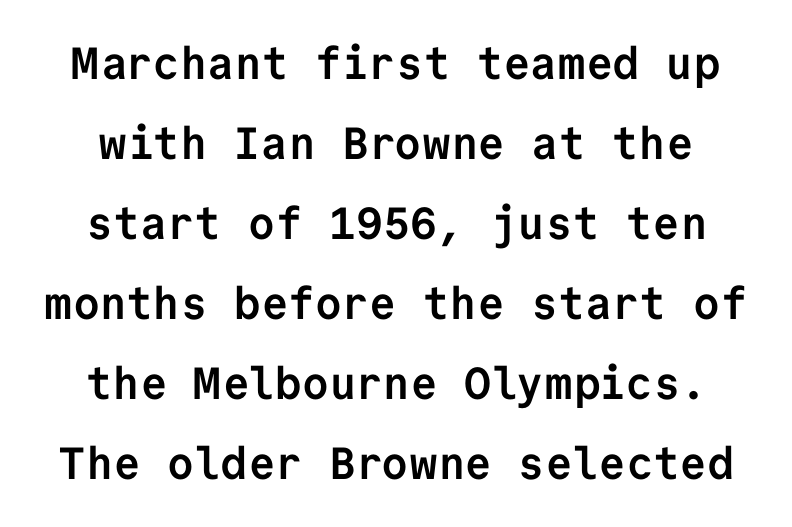
Q: Is the text bold? A: Yes.
Q: Is the text italic (slanted)? A: No, it is upright.
Q: Is the typeface a serif or a sans-serif typeface? A: Sans-serif.
Q: Is the text underlined? A: No.
Q: Is the spacing between letters normal or unusually wide? A: Normal.
Q: Width (condensed, normal, or wide)? A: Normal.
Q: Stroke contrast? A: Low.
Q: x-height? A: Medium.
Q: Monospaced? A: Yes.
